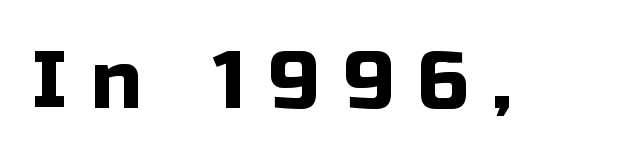
Q: Is the text italic (slanted)? A: No, it is upright.
Q: Is the typeface a serif or a sans-serif typeface? A: Sans-serif.
Q: Is the text underlined? A: No.
Q: Is the spacing between letters normal or unusually wide? A: Unusually wide.
Q: Width (condensed, normal, or wide)? A: Normal.
Q: Stroke contrast? A: Low.
Q: x-height? A: Medium.
Q: Monospaced? A: No.
